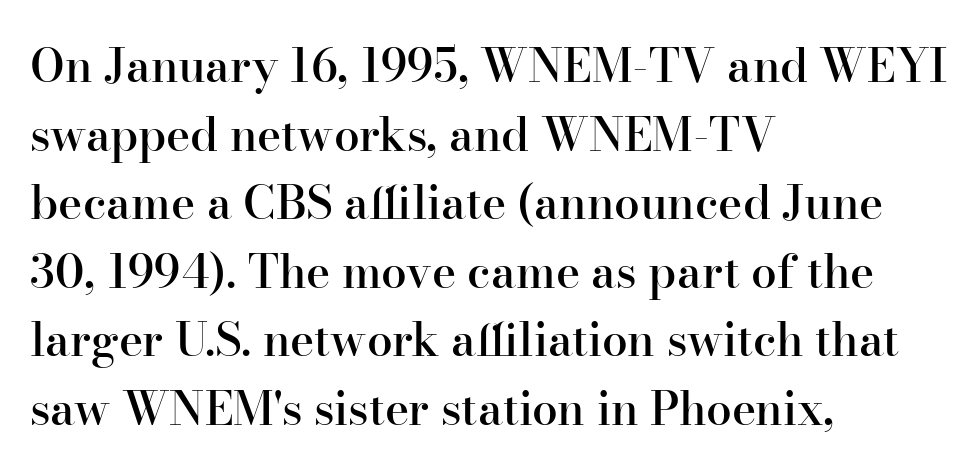
The image shows 46 px semibold serif type, upright; set left-aligned, normal line spacing (1.49x), normal letter spacing, not underlined; high stroke contrast and a small x-height.
